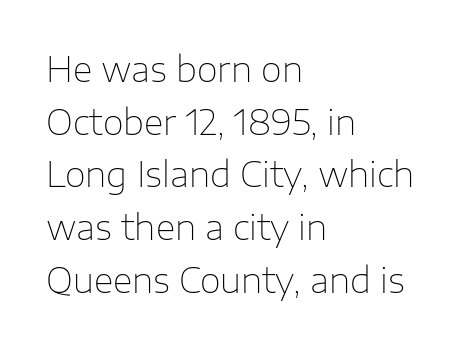
{"serif": "no", "italic": "no", "bold": "no", "weight": "thin", "width": "normal", "stroke_contrast": "low", "x_height": "medium", "monospaced": "no", "underline": "no", "align": "left", "line_spacing": "normal", "line_spacing_ratio": 1.55, "letter_spacing": "normal", "letter_spacing_em": 0.0, "glyph_px": 34}
